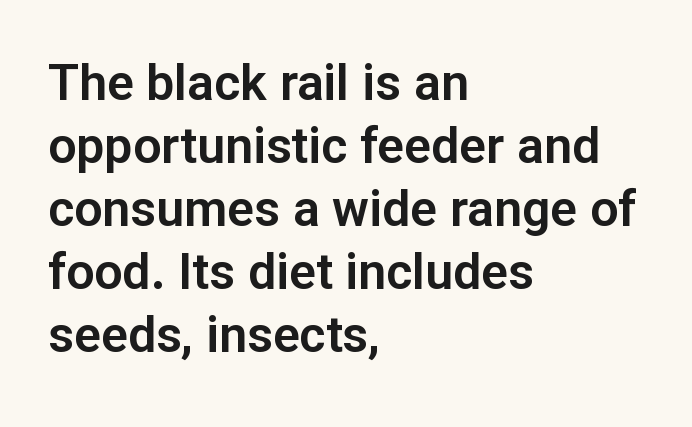
The image shows 50 px sans-serif type, upright; set left-aligned, normal line spacing (1.26x), normal letter spacing, not underlined; low stroke contrast and a medium x-height.
